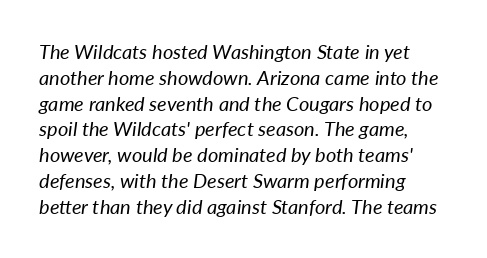
The image shows 20 px text type, italic (leaning right); set left-aligned, normal line spacing (1.29x), normal letter spacing, not underlined.
